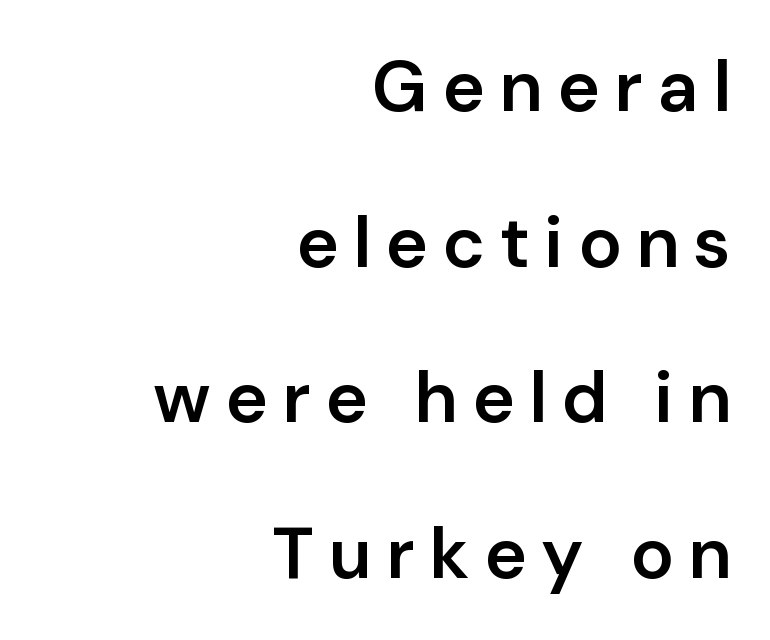
The image shows 72 px semibold sans-serif type, upright; set right-aligned, loose line spacing (2.16x), unusually wide letter spacing (+0.2 em), not underlined; low stroke contrast and a medium x-height.
